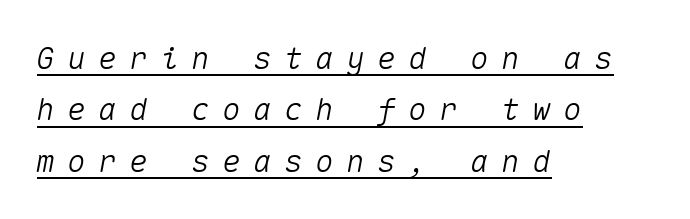
You could count columns in this text — the font is strictly monospaced. Teacher's note: observe the even left margin — that is flush-left alignment. Notice how descenders clear the ascenders below comfortably — that's standard leading. Is there an underline? Yes — a line sits under the letters.
